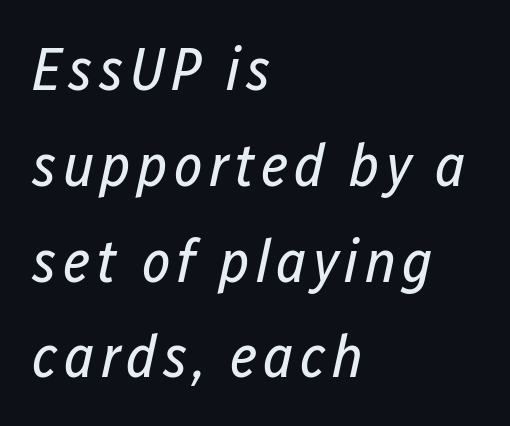
{"italic": "yes", "lean": "right", "slant_degrees": 12, "bold": "no", "weight": "regular", "width": "condensed", "stroke_contrast": "low", "x_height": "medium", "monospaced": "no", "underline": "no", "align": "left", "line_spacing": "normal", "line_spacing_ratio": 1.57, "glyph_px": 61}
